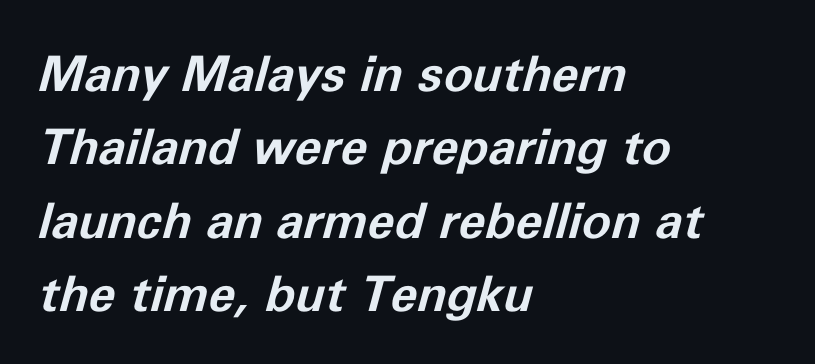
The image shows 49 px bold type, italic (leaning right); set left-aligned, normal line spacing (1.5x), normal letter spacing, not underlined; low stroke contrast and a medium x-height.
